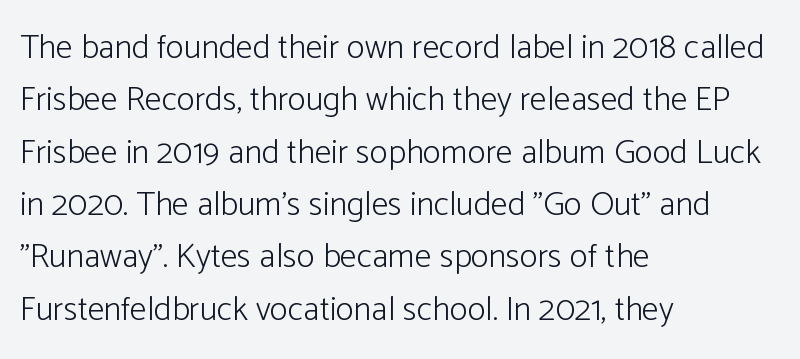
Q: Is the text bold? A: No.
Q: Is the text italic (slanted)? A: No, it is upright.
Q: Is the typeface a serif or a sans-serif typeface? A: Sans-serif.
Q: Is the text underlined? A: No.
Q: How is the paragraph aligned? A: Left-aligned.
Q: Is the spacing between letters normal or unusually wide? A: Normal.
Q: Is the spacing between lines tight, normal or loose? A: Normal.
Q: Width (condensed, normal, or wide)? A: Normal.
Q: Stroke contrast? A: Low.
Q: x-height? A: Medium.
Q: Monospaced? A: No.
